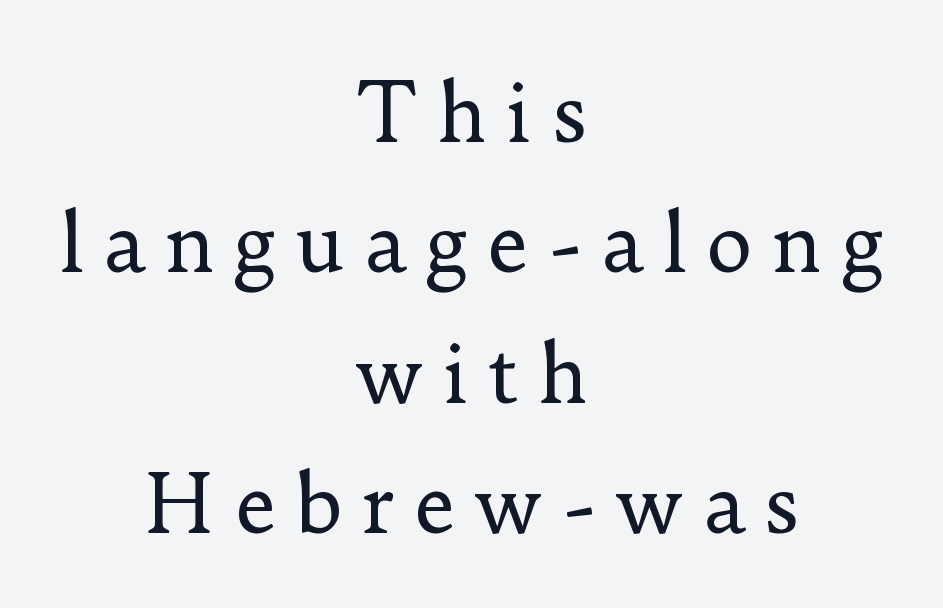
Q: Is the text bold? A: No.
Q: Is the text italic (slanted)? A: No, it is upright.
Q: Is the typeface a serif or a sans-serif typeface? A: Serif.
Q: Is the text underlined? A: No.
Q: How is the paragraph aligned? A: Centered.
Q: Is the spacing between letters normal or unusually wide? A: Unusually wide.
Q: Is the spacing between lines tight, normal or loose? A: Normal.
Q: Width (condensed, normal, or wide)? A: Normal.
Q: Stroke contrast? A: Low.
Q: x-height? A: Small.
Q: Monospaced? A: No.
